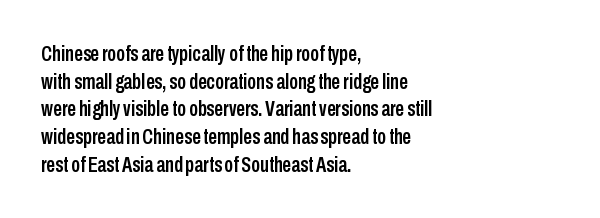
The image shows 22 px text type, upright; set left-aligned, normal line spacing (1.26x), normal letter spacing, not underlined.
